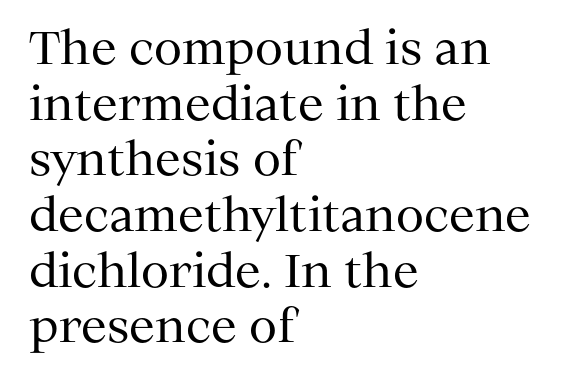
Q: Is the text bold? A: No.
Q: Is the text italic (slanted)? A: No, it is upright.
Q: Is the typeface a serif or a sans-serif typeface? A: Serif.
Q: Is the text underlined? A: No.
Q: How is the paragraph aligned? A: Left-aligned.
Q: Is the spacing between letters normal or unusually wide? A: Normal.
Q: Width (condensed, normal, or wide)? A: Normal.
Q: Stroke contrast? A: Medium.
Q: x-height? A: Medium.
Q: Monospaced? A: No.
